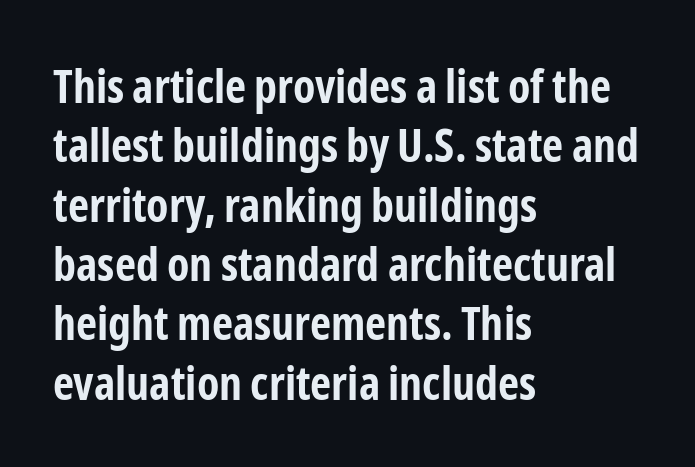
This is heavy type, rendered in bold. Regarding serifs, this sample does without them. Notice how descenders clear the ascenders below comfortably — that's standard leading. Does the lettering tilt? It doesn't — this is upright. The space directly below the letters is spotless. Spacing verdict: proportional, widths tailored to each character.
